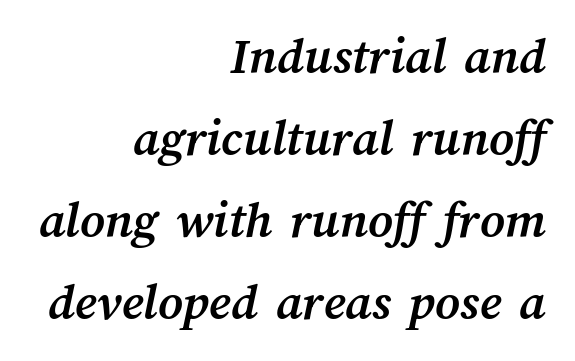
Q: Is the text bold? A: Yes.
Q: Is the text underlined? A: No.
Q: How is the paragraph aligned? A: Right-aligned.
Q: Is the spacing between letters normal or unusually wide? A: Normal.
Q: Is the spacing between lines tight, normal or loose? A: Normal.
Q: Width (condensed, normal, or wide)? A: Normal.
Q: Stroke contrast? A: Medium.
Q: x-height? A: Medium.
Q: Monospaced? A: No.
